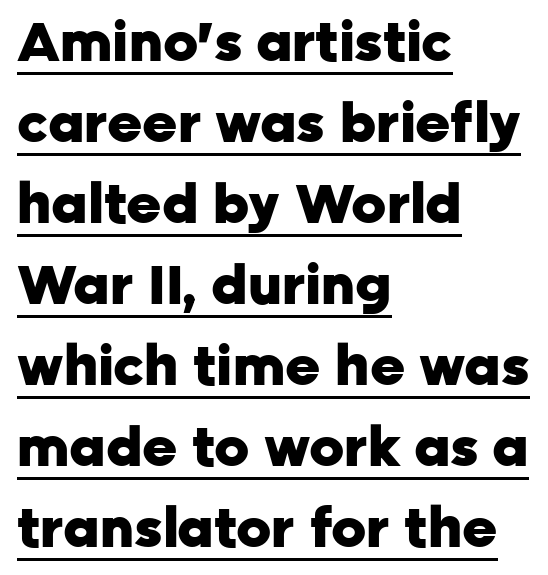
{"serif": "no", "italic": "no", "bold": "yes", "weight": "heavy", "width": "normal", "stroke_contrast": "low", "x_height": "medium", "monospaced": "no", "underline": "yes", "align": "left", "line_spacing": "normal", "line_spacing_ratio": 1.5, "letter_spacing": "normal", "letter_spacing_em": 0.0, "glyph_px": 54}
